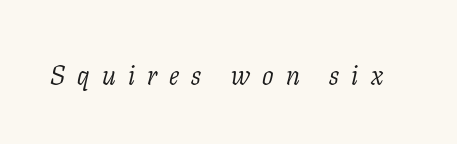
Q: Is the text bold? A: No.
Q: Is the text italic (slanted)? A: Yes, it leans right by about 11 degrees.
Q: Is the text underlined? A: No.
Q: Is the spacing between letters normal or unusually wide? A: Unusually wide.
